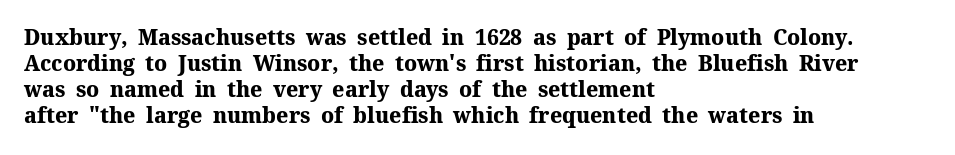
The strokes are fattened all the way to bold. Visually the block forms a straight wall on the left and a jagged coastline on the right. A typesetter would mark this as roman, not italic. The words here are not underlined.
